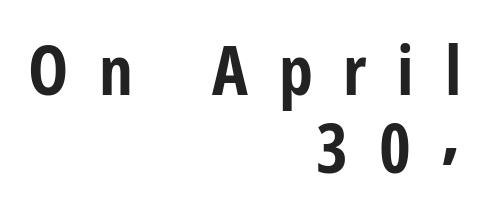
{"serif": "no", "italic": "no", "bold": "yes", "weight": "bold", "width": "condensed", "stroke_contrast": "low", "x_height": "medium", "monospaced": "no", "underline": "no", "align": "right", "line_spacing": "tight", "line_spacing_ratio": 1.14, "letter_spacing": "wide", "letter_spacing_em": 0.45, "glyph_px": 68}
